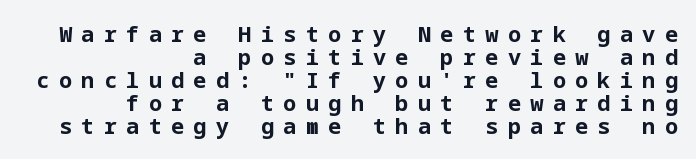
The strip under each line holds only bare page. This is heavy type, rendered in bold. Vertical strokes here are truly vertical. This sample uses expanded letter spacing, leaving extra air between glyphs.
